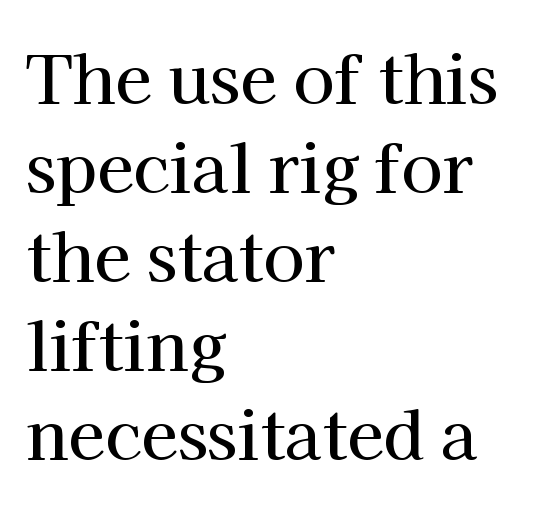
The image shows 67 px serif type, upright; set left-aligned, normal line spacing (1.33x), normal letter spacing, not underlined; high stroke contrast and a medium x-height.
